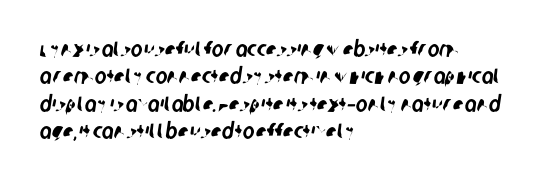
Which margin do the lines hug? The left one — the right edge is uneven. The space directly below the letters is spotless. Spacing between characters is what you'd get straight out of the box.
